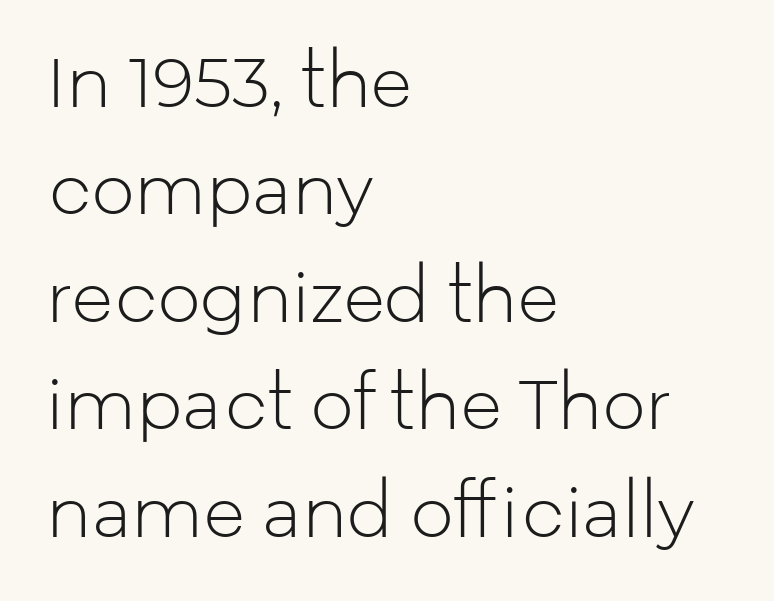
Q: Is the text bold? A: No.
Q: Is the text italic (slanted)? A: No, it is upright.
Q: Is the typeface a serif or a sans-serif typeface? A: Sans-serif.
Q: Is the text underlined? A: No.
Q: How is the paragraph aligned? A: Left-aligned.
Q: Is the spacing between letters normal or unusually wide? A: Normal.
Q: Is the spacing between lines tight, normal or loose? A: Normal.
Q: Width (condensed, normal, or wide)? A: Normal.
Q: Stroke contrast? A: Low.
Q: x-height? A: Medium.
Q: Monospaced? A: No.
